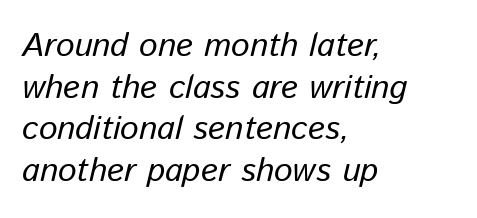
The image shows 33 px regular-weight type, italic (leaning right); set left-aligned, normal line spacing (1.26x), normal letter spacing, not underlined; low stroke contrast and a medium x-height.
